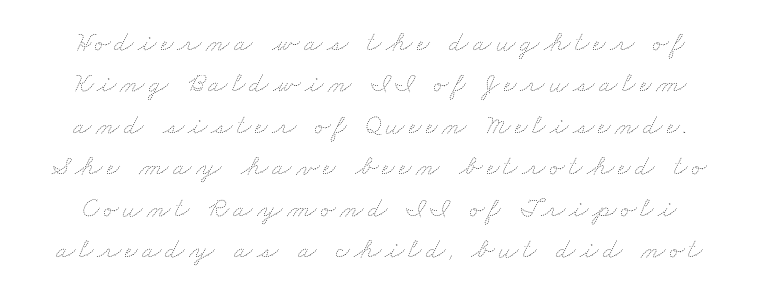
Q: Is the text bold? A: No.
Q: Is the text underlined? A: No.
Q: Is the spacing between lines tight, normal or loose? A: Normal.
Q: Width (condensed, normal, or wide)? A: Wide.
Q: Stroke contrast? A: Low.
Q: x-height? A: Small.
Q: Monospaced? A: No.
